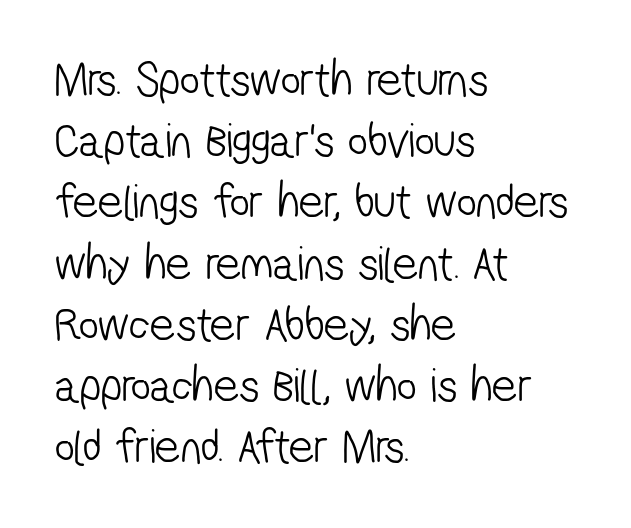
The image shows 49 px light, condensed sans-serif type; set left-aligned, normal line spacing (1.25x), normal letter spacing, not underlined; low stroke contrast and a medium x-height.
